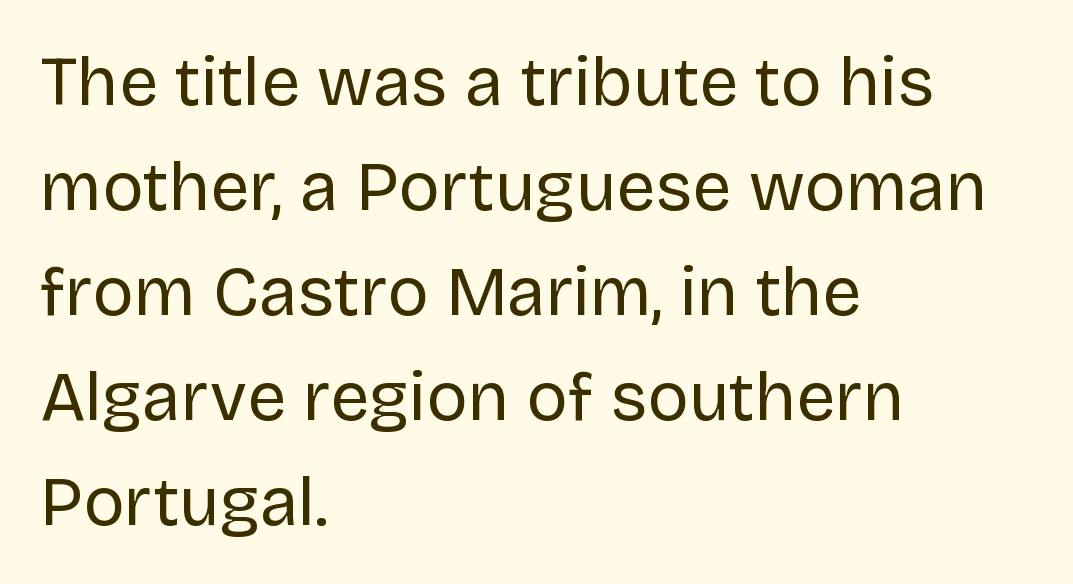
The letters advance in unequal steps, a hallmark of proportional type. Stroke mass is kept to a normal reading level or below. The lines are quadded left. Ordinary non-slanted type is in use. Underline: absent. What stands out about the letter spacing? Nothing — it is the standard amount.
